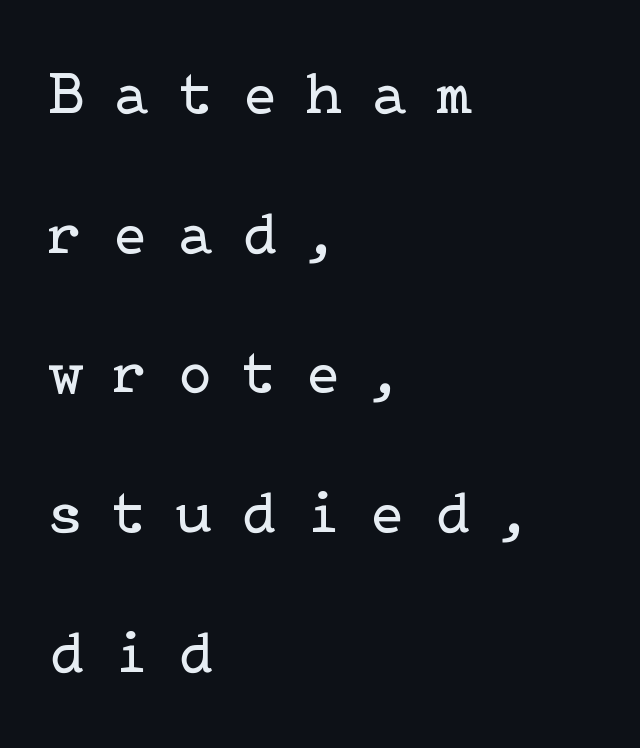
{"serif": "yes", "italic": "no", "bold": "no", "weight": "regular", "width": "normal", "stroke_contrast": "low", "x_height": "medium", "underline": "no", "align": "left", "line_spacing": "loose", "line_spacing_ratio": 2.29, "letter_spacing": "wide", "letter_spacing_em": 0.5, "glyph_px": 61}
